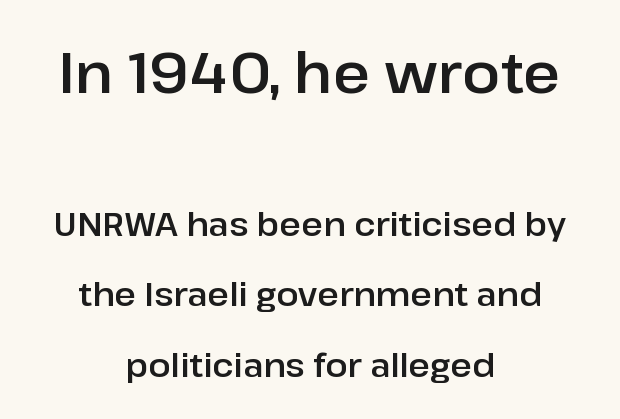
Q: Is the text italic (slanted)? A: No, it is upright.
Q: Is the typeface a serif or a sans-serif typeface? A: Sans-serif.
Q: Is the text underlined? A: No.
Q: How is the paragraph aligned? A: Centered.
Q: Is the spacing between letters normal or unusually wide? A: Normal.
Q: Is the spacing between lines tight, normal or loose? A: Loose.
Q: Which block of text is set in a larger size, the first (top) or the second (bottom)? A: The first (top) one.
Q: Width (condensed, normal, or wide)? A: Normal.
Q: Stroke contrast? A: Low.
Q: x-height? A: Medium.
Q: Monospaced? A: No.
